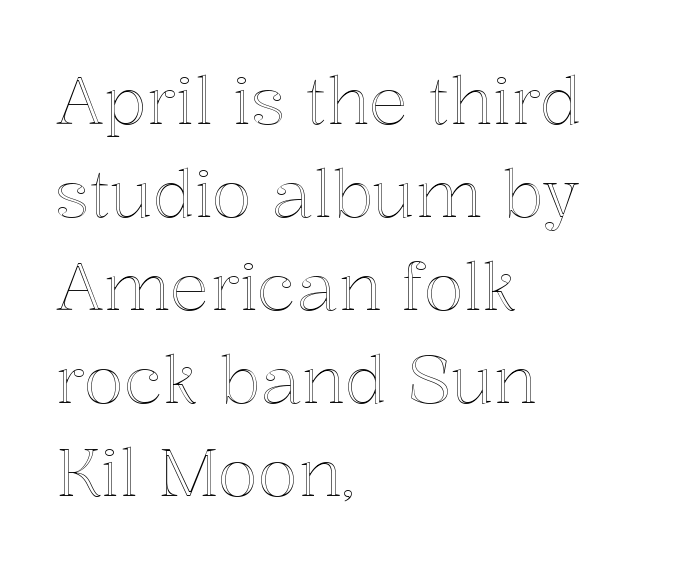
The image shows 66 px text type, upright; set left-aligned, normal line spacing (1.41x), normal letter spacing, not underlined; a medium x-height.
